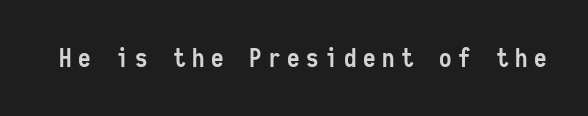
Does the weight exceed regular? Yes, all the way to bold. Has an underline been added? It has not. These lines were composed using upright roman letters. What stands out about the letter spacing? Its width — letters are far apart.
